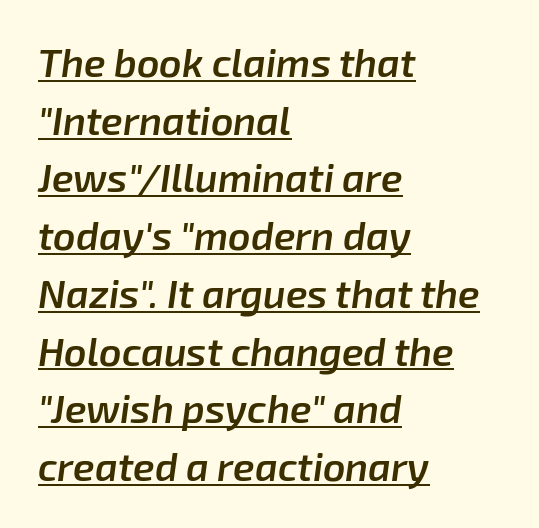
{"italic": "yes", "lean": "right", "slant_degrees": 8, "bold": "semi", "weight": "semibold", "width": "normal", "stroke_contrast": "low", "x_height": "medium", "monospaced": "no", "underline": "yes", "align": "left", "line_spacing": "normal", "line_spacing_ratio": 1.48, "letter_spacing": "normal", "letter_spacing_em": 0.0, "glyph_px": 39}
